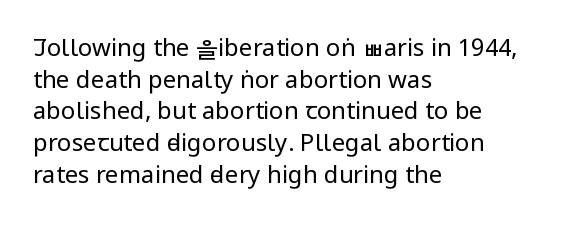
The image shows 24 px text type, upright; set left-aligned, normal line spacing (1.32x), normal letter spacing, not underlined.
